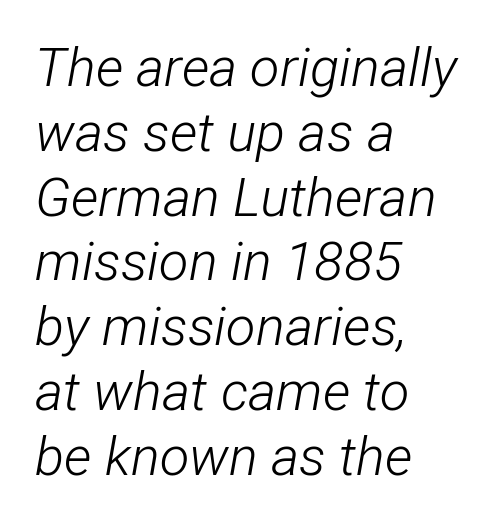
Decoration check: the copy has no underline. The rendering uses natural spacing where letterforms have individual widths. Is the letter spacing exaggerated? No — it looks like the ordinary default. The ragged edge is on the right, which tells us the setting is flush left. The letters are slanted; this is an italic face.
